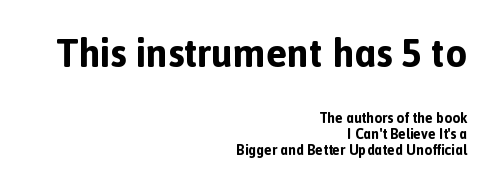
{"serif": "no", "italic": "no", "bold": "yes", "weight": "bold", "width": "normal", "x_height": "medium", "monospaced": "no", "underline": "no", "align": "right", "line_spacing": "tight", "line_spacing_ratio": 1.13, "letter_spacing": "normal", "letter_spacing_em": 0.0, "larger_block": "first", "size_ratio": 2.79, "glyph_px": 39}
